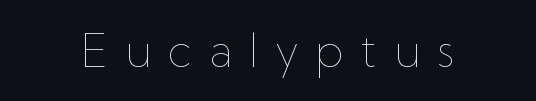
The type is letterspaced generously, with wide tracking. Lines of text with bare space underneath. The rendering uses natural spacing where letterforms have individual widths. Upright lettering throughout. Stroke mass is kept to a normal reading level or below.
